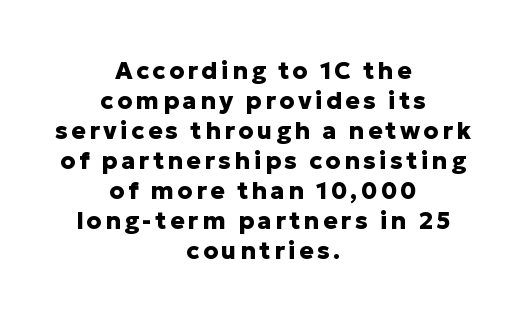
The image shows 24 px bold type, upright; set centered, normal line spacing (1.25x), not underlined.
